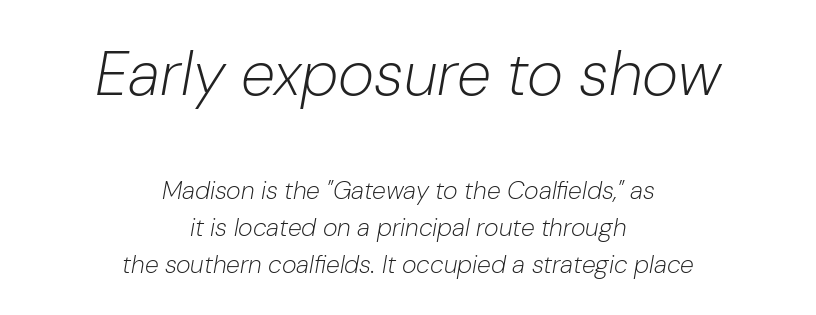
The image shows 62 px light type, italic (leaning right); set centered, normal line spacing (1.48x), normal letter spacing, not underlined; the first (top) block is 2.48x larger; low stroke contrast and a medium x-height.
